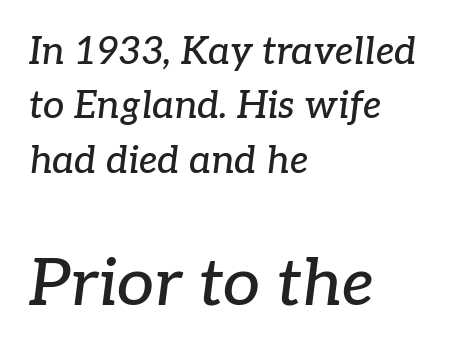
Q: Is the text italic (slanted)? A: Yes, it leans right by about 7 degrees.
Q: Is the typeface a serif or a sans-serif typeface? A: Serif.
Q: Is the text underlined? A: No.
Q: How is the paragraph aligned? A: Left-aligned.
Q: Is the spacing between letters normal or unusually wide? A: Normal.
Q: Is the spacing between lines tight, normal or loose? A: Normal.
Q: Which block of text is set in a larger size, the first (top) or the second (bottom)? A: The second (bottom) one.
Q: Width (condensed, normal, or wide)? A: Normal.
Q: Stroke contrast? A: Low.
Q: x-height? A: Medium.
Q: Monospaced? A: No.
